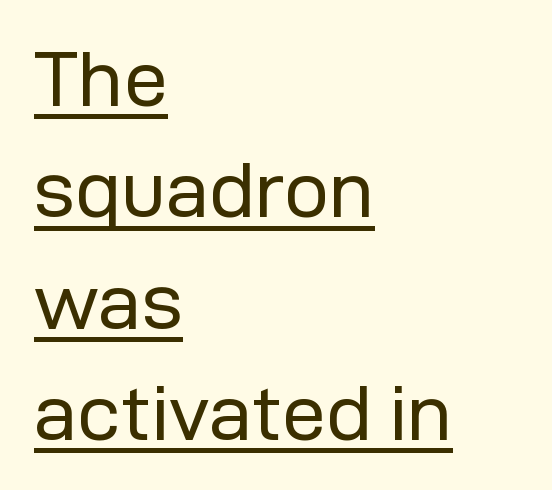
The image shows 79 px regular-weight sans-serif type, upright; set left-aligned, normal line spacing (1.41x), normal letter spacing, underlined; low stroke contrast and a medium x-height.
